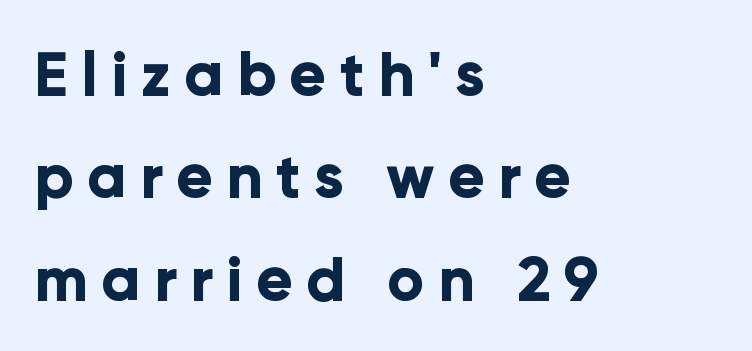
{"serif": "no", "italic": "no", "bold": "yes", "weight": "bold", "width": "normal", "stroke_contrast": "low", "x_height": "medium", "monospaced": "no", "underline": "no", "align": "left", "line_spacing": "normal", "line_spacing_ratio": 1.68, "letter_spacing": "wide", "letter_spacing_em": 0.22, "glyph_px": 61}
